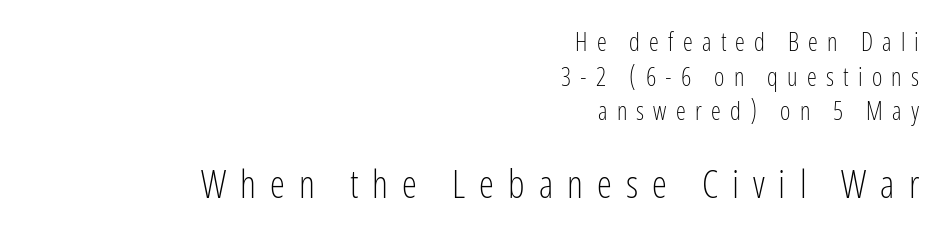
Q: Is the text bold? A: No.
Q: Is the text italic (slanted)? A: No, it is upright.
Q: Is the typeface a serif or a sans-serif typeface? A: Sans-serif.
Q: Is the text underlined? A: No.
Q: How is the paragraph aligned? A: Right-aligned.
Q: Is the spacing between letters normal or unusually wide? A: Unusually wide.
Q: Is the spacing between lines tight, normal or loose? A: Normal.
Q: Which block of text is set in a larger size, the first (top) or the second (bottom)? A: The second (bottom) one.
Q: Width (condensed, normal, or wide)? A: Condensed.
Q: Stroke contrast? A: Low.
Q: x-height? A: Medium.
Q: Monospaced? A: No.
